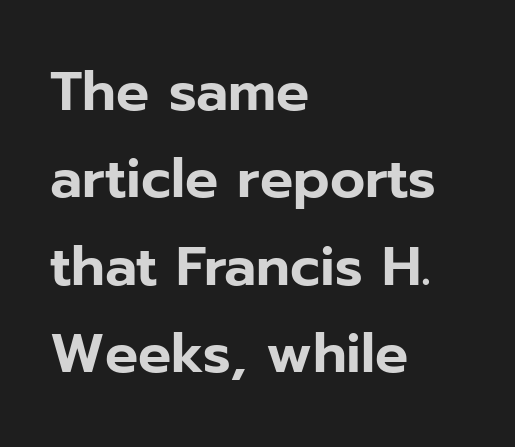
The lettering holds an erect, upright posture throughout. These lines are rendered in a variable-pitch font. The space beneath each line is pristine and unruled. A student would call this left alignment; a typographer would say flush left, rag right. The letters sit at their default tracking, neither squeezed nor spread. These lines are composed in type without serifs.
